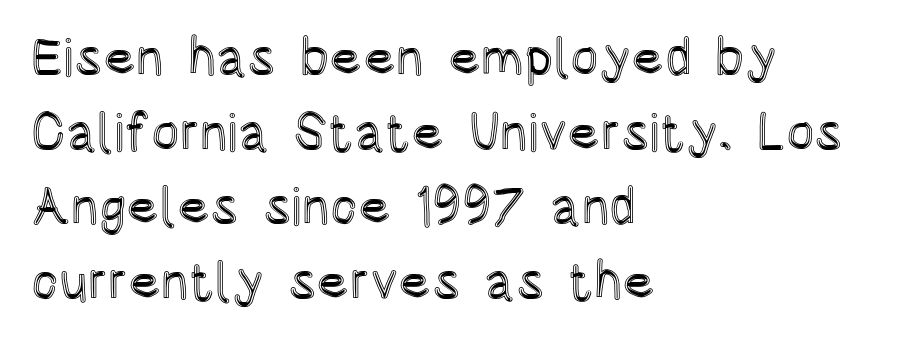
Q: Is the text italic (slanted)? A: No, it is upright.
Q: Is the text underlined? A: No.
Q: How is the paragraph aligned? A: Left-aligned.
Q: Is the spacing between letters normal or unusually wide? A: Normal.
Q: Is the spacing between lines tight, normal or loose? A: Normal.
Q: Width (condensed, normal, or wide)? A: Condensed.
Q: x-height? A: Large.
Q: Monospaced? A: No.
